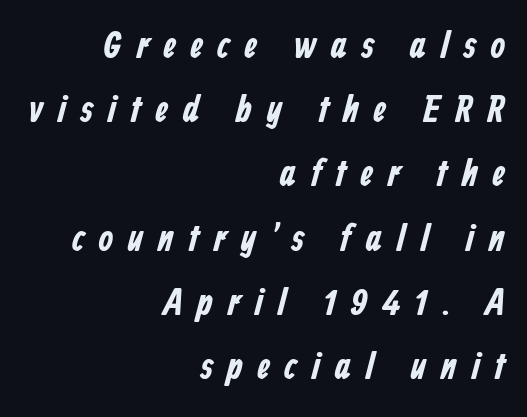
The image shows 38 px condensed sans-serif type; set right-aligned, normal line spacing (1.69x), unusually wide letter spacing (+0.37 em), not underlined; low stroke contrast and a medium x-height.
